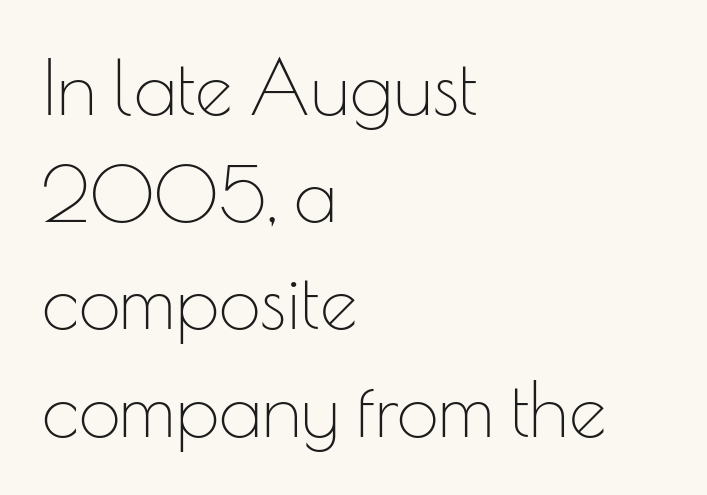
{"serif": "no", "italic": "no", "bold": "no", "weight": "thin", "width": "normal", "stroke_contrast": "low", "x_height": "small", "monospaced": "no", "underline": "no", "align": "left", "line_spacing": "normal", "line_spacing_ratio": 1.43, "letter_spacing": "normal", "letter_spacing_em": 0.0, "glyph_px": 75}
